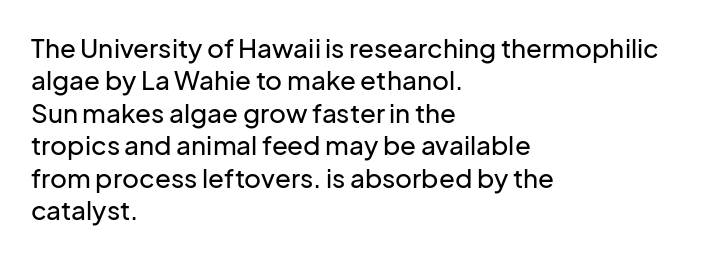
The image shows 26 px text type, upright; set left-aligned, normal line spacing (1.25x), normal letter spacing, not underlined.
